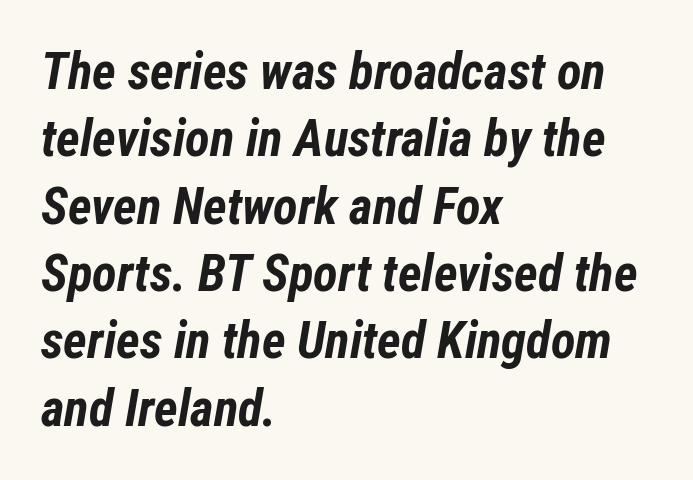
Plain, unruled lines of type. Stroke thickness is high; the sample reads as a true bold. The passage shown is typed in a proportional face where columns would drift. The space between consecutive lines is moderate. No extra tracking has been applied to these lines. Where is the straight margin? On the left.
